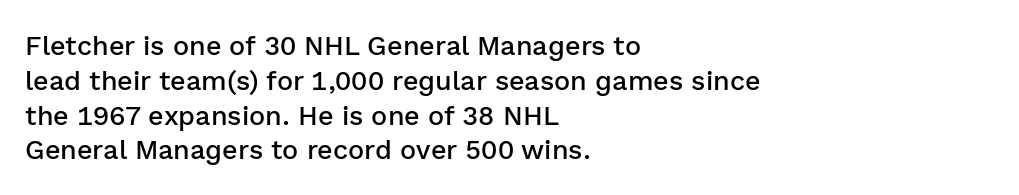
The image shows 27 px text type, upright; set left-aligned, normal line spacing (1.29x), normal letter spacing, not underlined.
